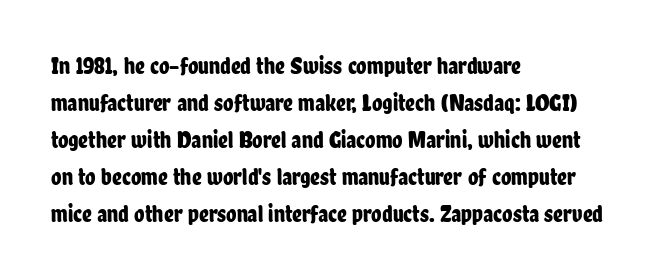
The image shows 24 px text type, upright; set left-aligned, normal line spacing (1.54x), normal letter spacing, not underlined.
